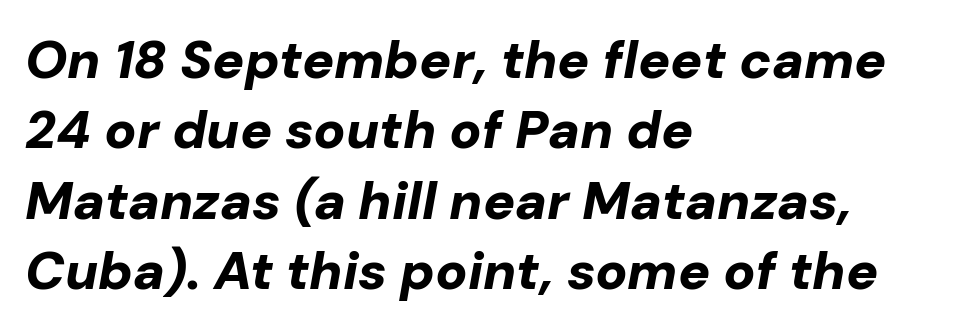
These lines stack with their left ends in a neat column. The space beneath each line is pristine and unruled. Quick note: interline space is typical. The letters advance in unequal steps, a hallmark of proportional type. Typographic density is high because the face is bold. The glyphs look as if they've been sheared to an angle.
